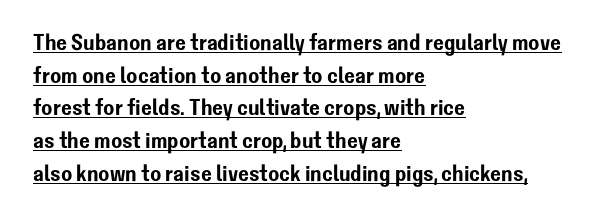
The image shows 23 px text type, upright; set left-aligned, normal line spacing (1.42x), normal letter spacing, underlined.
